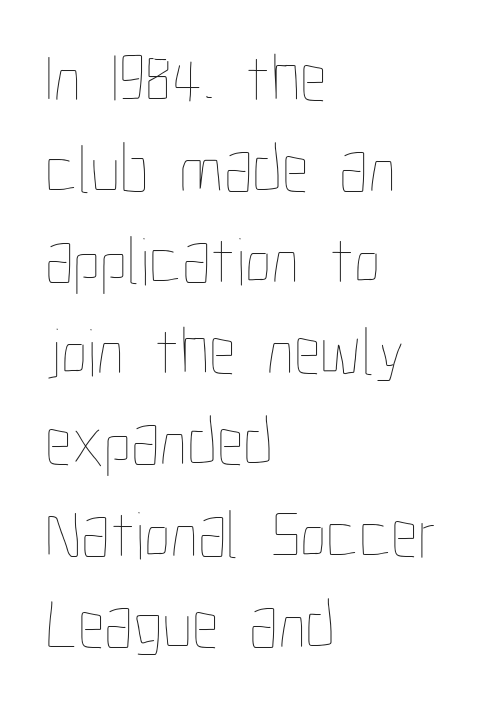
{"italic": "no", "bold": "no", "weight": "thin", "width": "condensed", "stroke_contrast": "low", "x_height": "medium", "monospaced": "no", "underline": "no", "align": "left", "line_spacing": "normal", "line_spacing_ratio": 1.34, "letter_spacing": "normal", "letter_spacing_em": 0.0, "glyph_px": 68}
